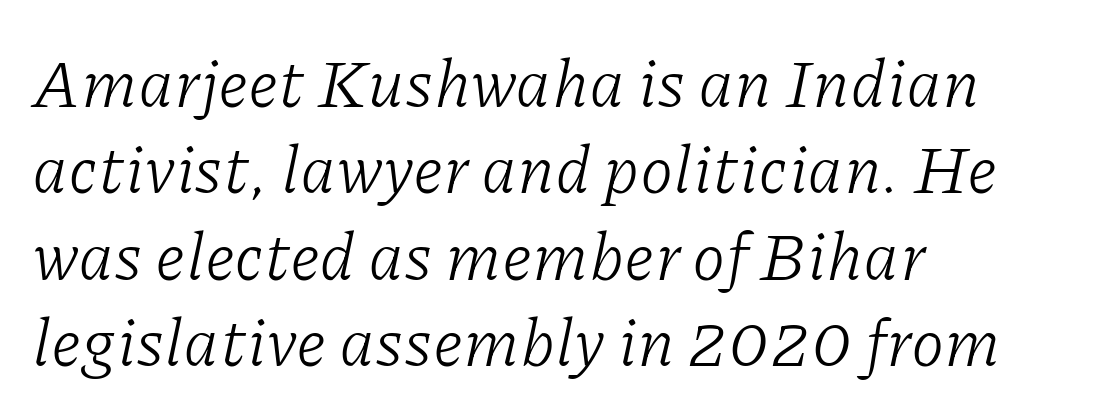
The image shows 67 px light serif type, italic (leaning right); set left-aligned, normal line spacing (1.29x), normal letter spacing, not underlined; low stroke contrast and a medium x-height.
